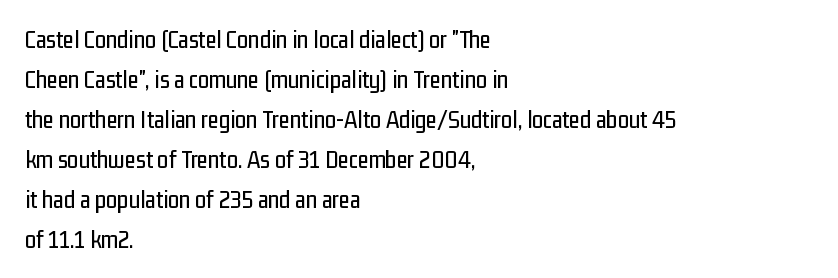
The lines are quadded left. Italic? Not at all — the glyphs are vertical. Interline gaps are of average width in this sample. Each row of text sits above clean, open space. These lines keep a tight, regular rhythm from letter to letter.
